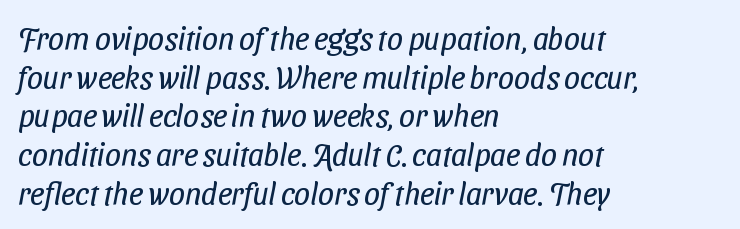
{"serif": "no", "bold": "no", "weight": "regular", "width": "condensed", "stroke_contrast": "low", "x_height": "medium", "monospaced": "no", "underline": "no", "align": "left", "line_spacing": "normal", "line_spacing_ratio": 1.25, "letter_spacing": "normal", "letter_spacing_em": 0.0, "glyph_px": 31}
